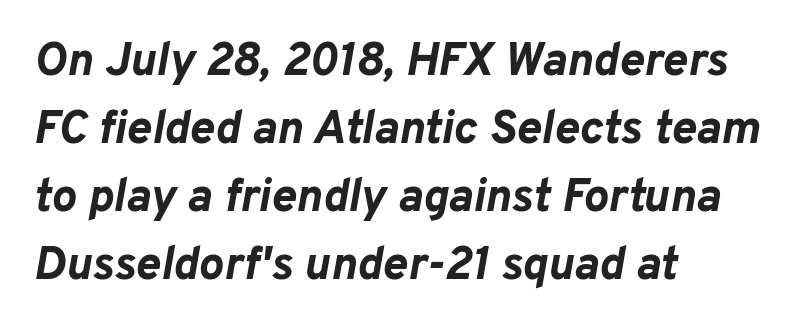
Q: Is the text bold? A: Yes.
Q: Is the text italic (slanted)? A: Yes, it leans right by about 10 degrees.
Q: Is the text underlined? A: No.
Q: How is the paragraph aligned? A: Left-aligned.
Q: Is the spacing between letters normal or unusually wide? A: Normal.
Q: Is the spacing between lines tight, normal or loose? A: Normal.
Q: Width (condensed, normal, or wide)? A: Normal.
Q: Stroke contrast? A: Low.
Q: x-height? A: Medium.
Q: Monospaced? A: No.
